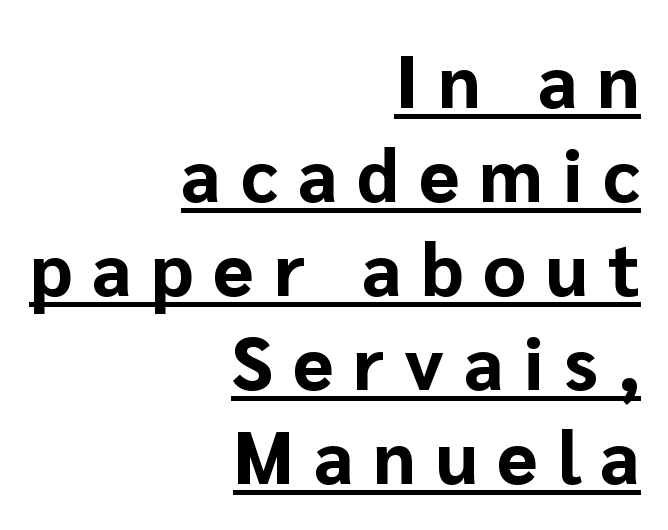
You can tell from the bare stems that sans-serif type was used. As a designer I'd log this as weight 700, bold. Students, note that the glyphs here are deliberately spaced far apart. The space between consecutive lines is moderate. A typesetter would call this proportional, since set widths differ per character. The specimen reads as upright at a glance.
